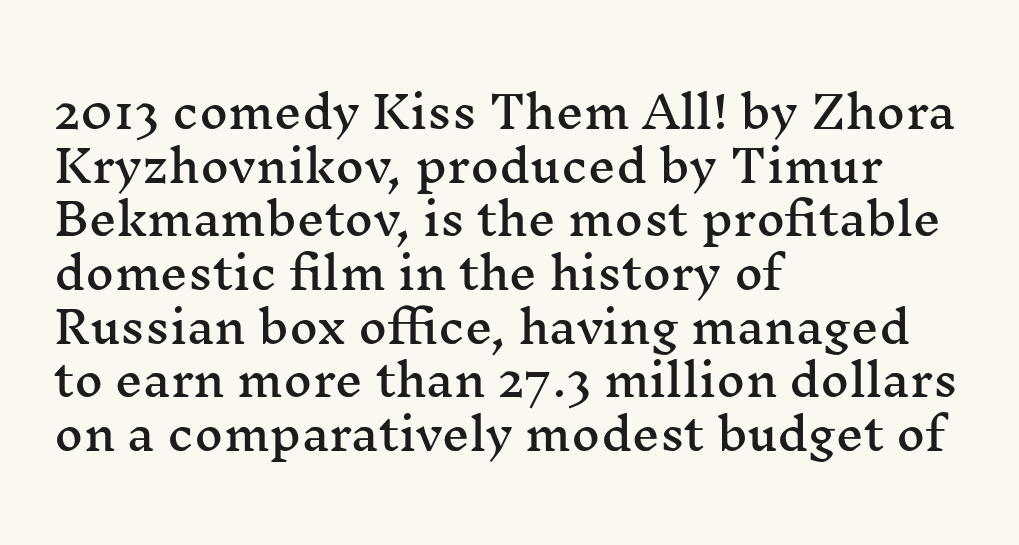
These lines keep a tight, regular rhythm from letter to letter. Left-aligned paragraph, ragged on the right. Posture: vertical. Yep, those are serifs on the letters. Each letter keeps its own natural width here, so spacing adapts to shape.
